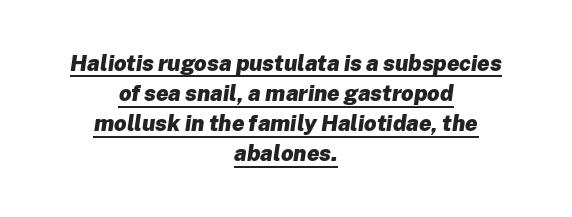
The image shows 22 px bold type, italic (leaning right); set centered, normal line spacing (1.37x), normal letter spacing, underlined.
